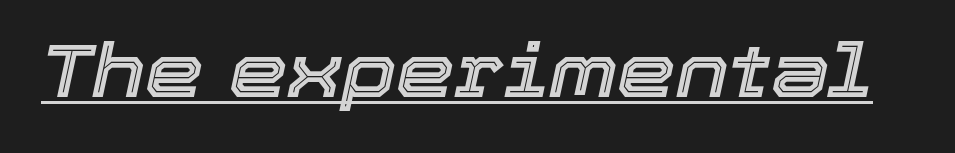
{"italic": "yes", "lean": "right", "slant_degrees": 12, "width": "normal", "x_height": "medium", "monospaced": "no", "underline": "yes", "letter_spacing": "normal", "letter_spacing_em": 0.0, "glyph_px": 74}
